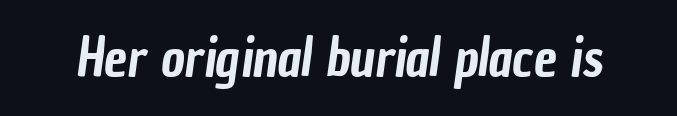
Q: Is the typeface a serif or a sans-serif typeface? A: Sans-serif.
Q: Is the text underlined? A: No.
Q: Is the spacing between letters normal or unusually wide? A: Normal.
Q: Width (condensed, normal, or wide)? A: Condensed.
Q: Stroke contrast? A: Low.
Q: x-height? A: Medium.
Q: Monospaced? A: No.
